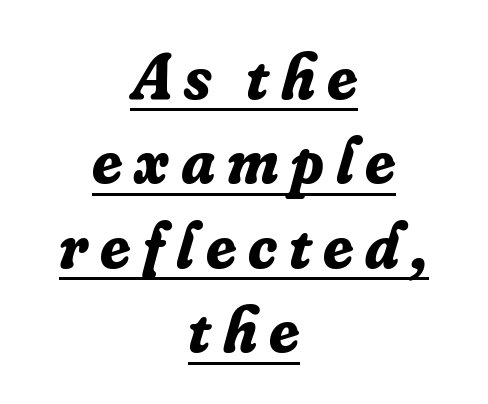
Q: Is the text bold? A: Yes.
Q: Is the text italic (slanted)? A: Yes, it leans right by about 16 degrees.
Q: Is the typeface a serif or a sans-serif typeface? A: Serif.
Q: Is the text underlined? A: Yes.
Q: How is the paragraph aligned? A: Centered.
Q: Is the spacing between lines tight, normal or loose? A: Normal.
Q: Width (condensed, normal, or wide)? A: Normal.
Q: Stroke contrast? A: Low.
Q: x-height? A: Small.
Q: Monospaced? A: No.
